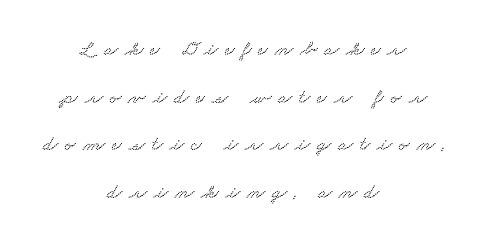
The image shows 21 px text type; set centered, loose line spacing (2.27x), unusually wide letter spacing (+0.33 em), not underlined.
